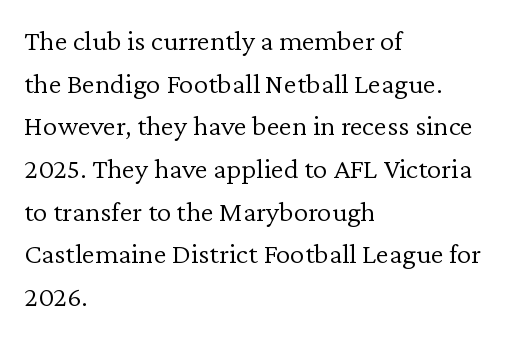
The image shows 29 px light serif type, upright; set left-aligned, normal line spacing (1.47x), normal letter spacing, not underlined; low stroke contrast and a medium x-height.
